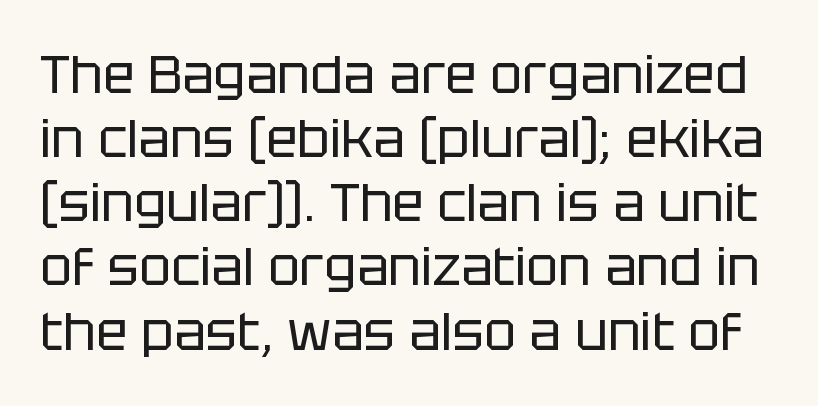
Q: Is the text bold? A: No.
Q: Is the text italic (slanted)? A: No, it is upright.
Q: Is the typeface a serif or a sans-serif typeface? A: Sans-serif.
Q: Is the text underlined? A: No.
Q: Is the spacing between letters normal or unusually wide? A: Normal.
Q: Width (condensed, normal, or wide)? A: Normal.
Q: Stroke contrast? A: Low.
Q: x-height? A: Large.
Q: Monospaced? A: No.
